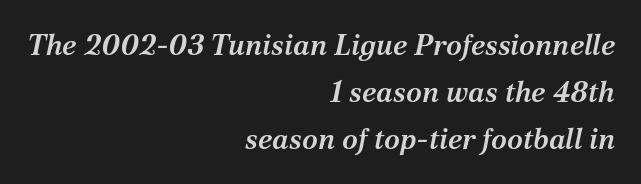
{"serif": "yes", "italic": "yes", "lean": "right", "slant_degrees": 12, "bold": "semi", "weight": "semibold", "width": "normal", "stroke_contrast": "medium", "x_height": "medium", "monospaced": "no", "underline": "no", "align": "right", "line_spacing": "normal", "line_spacing_ratio": 1.62, "letter_spacing": "normal", "letter_spacing_em": 0.0, "glyph_px": 29}
